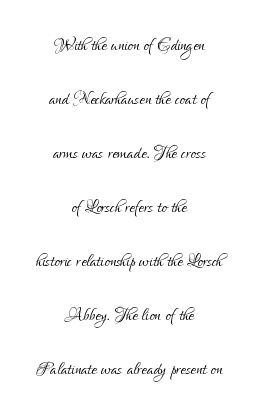
The line-height multiplier appears high, well above default. The foot of each line stays bare and open. The typesetter chose a symmetrical, centered arrangement here.
